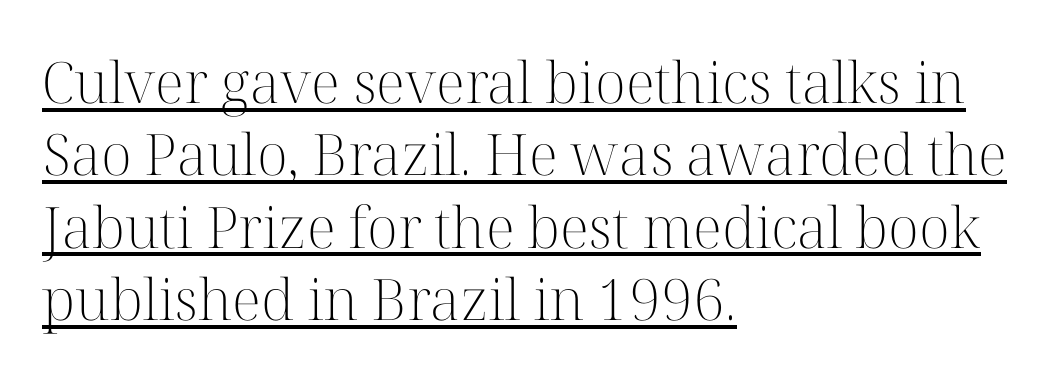
{"serif": "yes", "italic": "no", "bold": "no", "weight": "light", "width": "normal", "stroke_contrast": "high", "x_height": "medium", "monospaced": "no", "underline": "yes", "align": "left", "line_spacing": "normal", "line_spacing_ratio": 1.27, "letter_spacing": "normal", "letter_spacing_em": 0.0, "glyph_px": 57}
